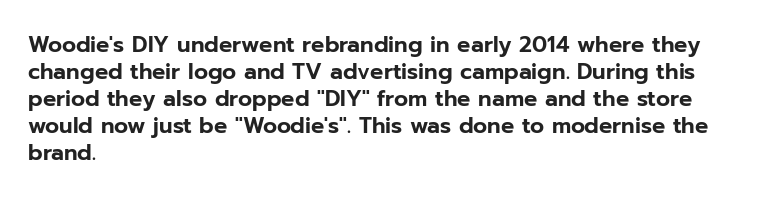
{"italic": "no", "underline": "no", "align": "left", "line_spacing_ratio": 1.23, "letter_spacing": "normal", "letter_spacing_em": 0.0, "glyph_px": 22}
